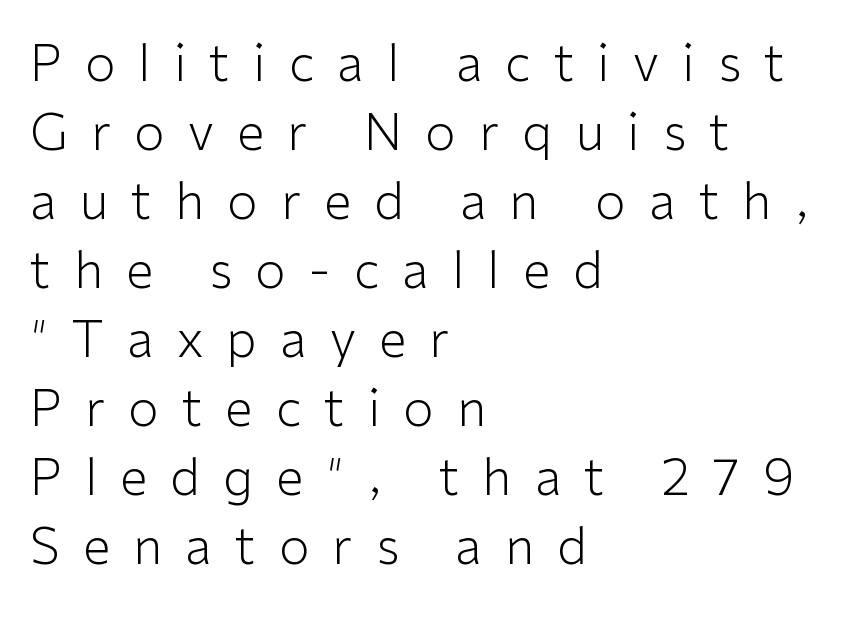
The image shows 50 px light sans-serif type, upright; set left-aligned, normal line spacing (1.38x), unusually wide letter spacing (+0.46 em), not underlined; low stroke contrast and a medium x-height.
